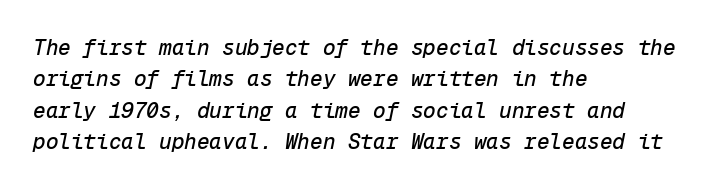
The image shows 21 px text type, italic (leaning right); set left-aligned, normal line spacing (1.5x), normal letter spacing, not underlined.
